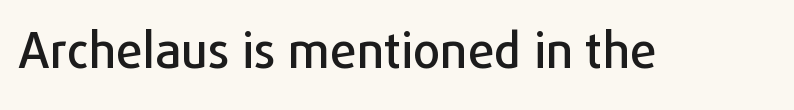
The image shows 48 px sans-serif type, upright; set normal letter spacing, not underlined; low stroke contrast and a medium x-height.
